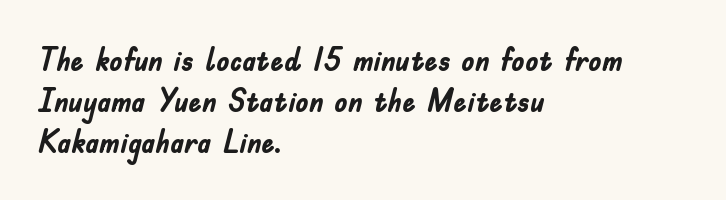
{"serif": "no", "bold": "yes", "weight": "semibold", "width": "condensed", "stroke_contrast": "low", "x_height": "small", "monospaced": "no", "underline": "no", "align": "left", "line_spacing": "normal", "line_spacing_ratio": 1.25, "letter_spacing": "normal", "letter_spacing_em": 0.0, "glyph_px": 33}
